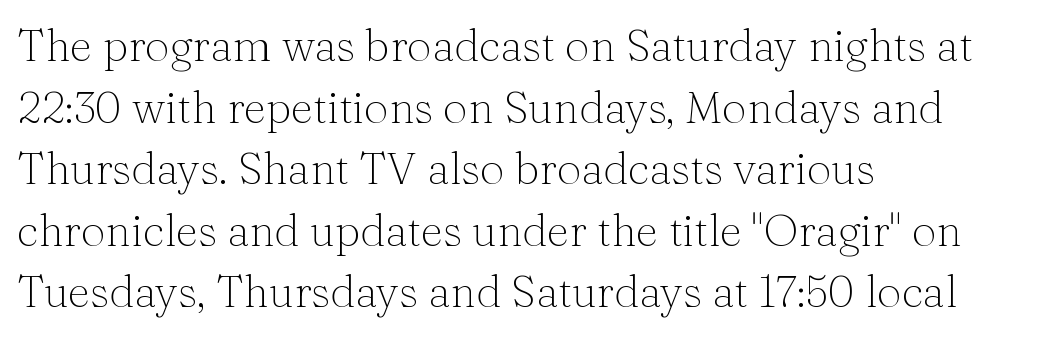
Q: Is the text bold? A: No.
Q: Is the text italic (slanted)? A: No, it is upright.
Q: Is the typeface a serif or a sans-serif typeface? A: Serif.
Q: Is the text underlined? A: No.
Q: How is the paragraph aligned? A: Left-aligned.
Q: Is the spacing between letters normal or unusually wide? A: Normal.
Q: Is the spacing between lines tight, normal or loose? A: Normal.
Q: Width (condensed, normal, or wide)? A: Normal.
Q: Stroke contrast? A: Medium.
Q: x-height? A: Medium.
Q: Monospaced? A: No.
